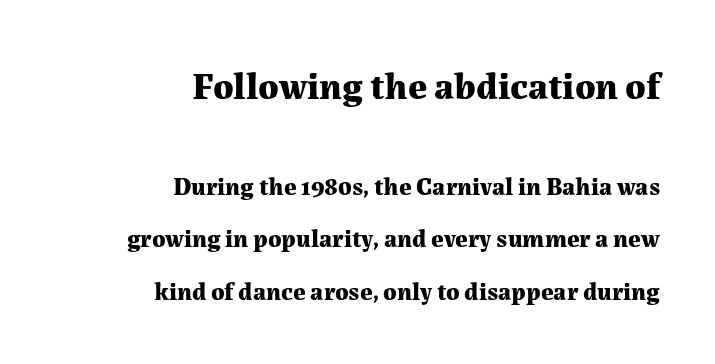
{"serif": "yes", "italic": "no", "bold": "yes", "weight": "bold", "width": "normal", "stroke_contrast": "medium", "x_height": "medium", "monospaced": "no", "underline": "no", "align": "right", "line_spacing": "loose", "line_spacing_ratio": 2.11, "letter_spacing": "normal", "letter_spacing_em": 0.0, "larger_block": "first", "size_ratio": 1.52, "glyph_px": 38}
